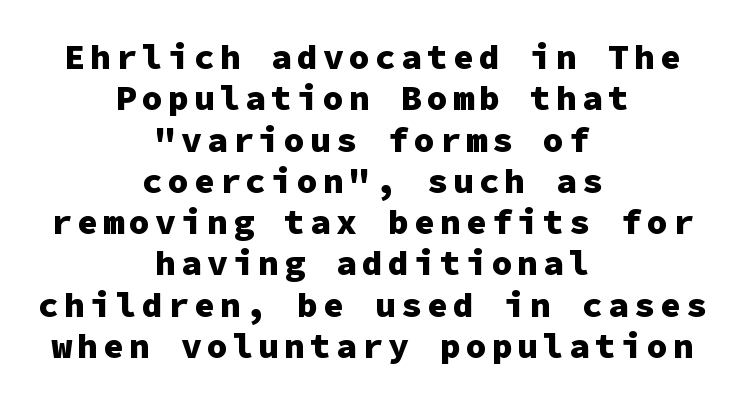
The image shows 35 px heavy sans-serif type, upright, monospaced; set centered, line spacing 1.18x, not underlined; low stroke contrast and a medium x-height.
